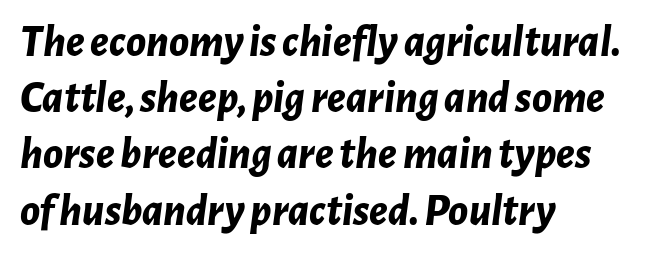
The typography opts for an oblique posture over an upright one. Chunky letters — that's bold for sure. The gap between lines stays unmarked. Successive baselines arrive at the customary interval.
